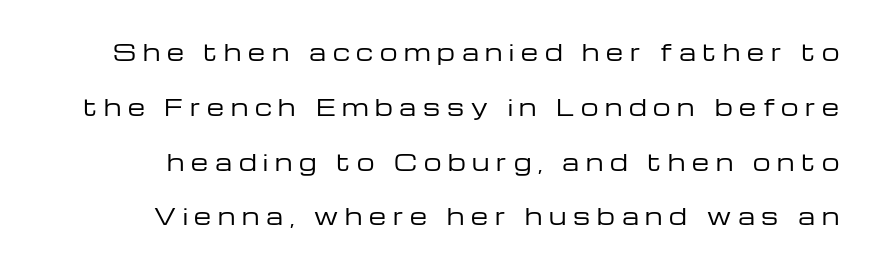
Q: Is the text bold? A: No.
Q: Is the text italic (slanted)? A: No, it is upright.
Q: Is the text underlined? A: No.
Q: Is the spacing between letters normal or unusually wide? A: Unusually wide.
Q: Is the spacing between lines tight, normal or loose? A: Loose.
